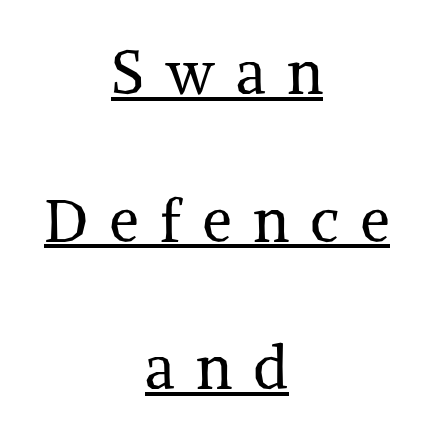
The rendering shows small feet on the letterforms — a serif design. The paragraph has two soft edges and a firm central axis. Is there any slant? The stems are plumb. In terms of leading, this rendering errs on the spacious side.
